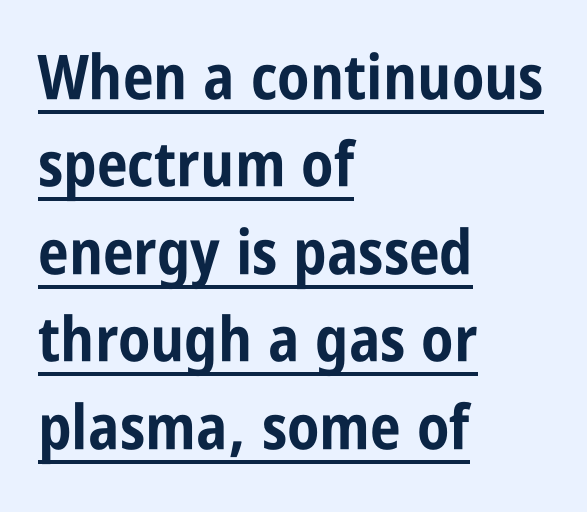
Q: Is the text bold? A: Yes.
Q: Is the text italic (slanted)? A: No, it is upright.
Q: Is the typeface a serif or a sans-serif typeface? A: Sans-serif.
Q: Is the text underlined? A: Yes.
Q: How is the paragraph aligned? A: Left-aligned.
Q: Is the spacing between letters normal or unusually wide? A: Normal.
Q: Is the spacing between lines tight, normal or loose? A: Normal.
Q: Width (condensed, normal, or wide)? A: Condensed.
Q: Stroke contrast? A: Low.
Q: x-height? A: Large.
Q: Monospaced? A: No.
